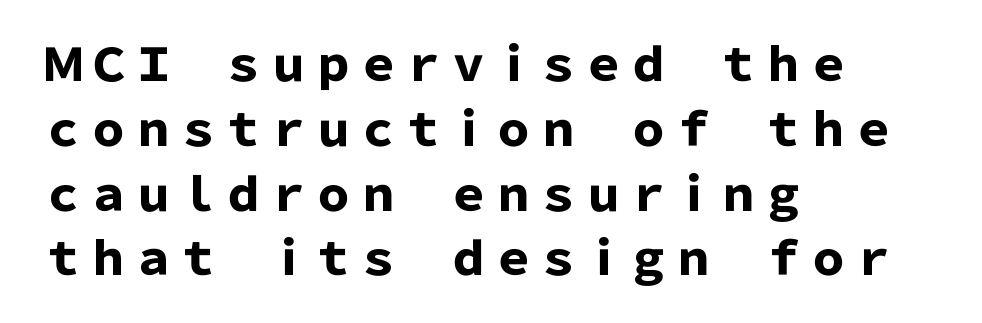
The image shows 45 px heavy sans-serif type, upright; set left-aligned, normal line spacing (1.44x), normal letter spacing, not underlined; low stroke contrast and a medium x-height.
